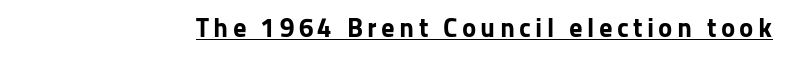
Q: Is the text bold? A: Yes.
Q: Is the text italic (slanted)? A: No, it is upright.
Q: Is the text underlined? A: Yes.
